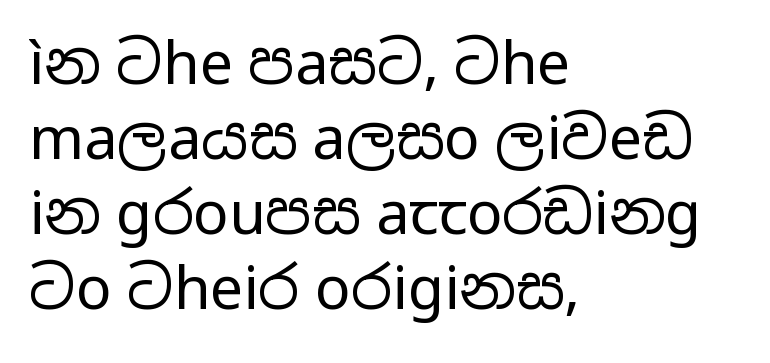
The image shows 59 px regular-weight, wide sans-serif type, upright; set left-aligned, normal line spacing (1.27x), normal letter spacing, not underlined; low stroke contrast and a medium x-height.
